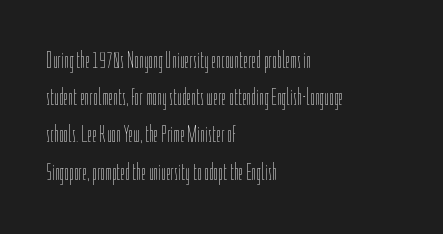
The image shows 24 px text type, upright; set left-aligned, normal line spacing (1.55x), normal letter spacing, not underlined.
